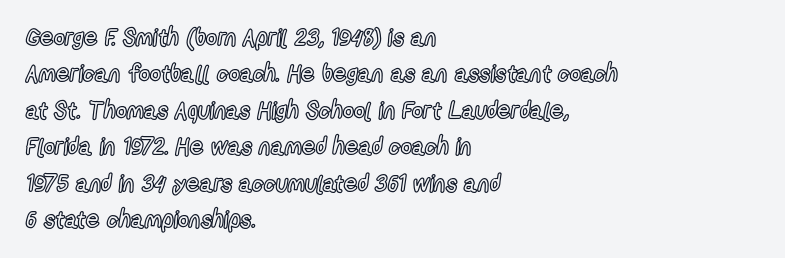
A normal amount of white space separates one row of letters from the next. Nobody touched the tracking dial on this one. Quick note: underline off.
